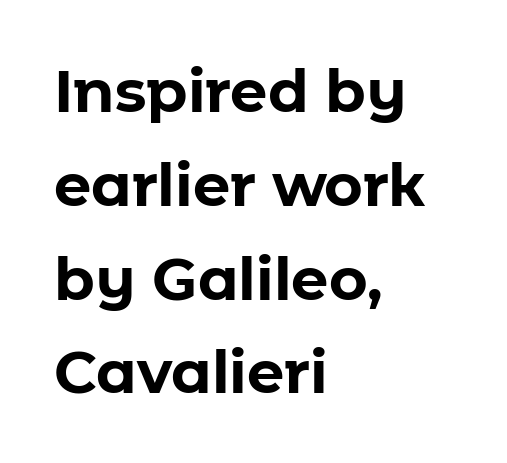
Q: Is the text bold? A: Yes.
Q: Is the text italic (slanted)? A: No, it is upright.
Q: Is the typeface a serif or a sans-serif typeface? A: Sans-serif.
Q: Is the text underlined? A: No.
Q: How is the paragraph aligned? A: Left-aligned.
Q: Is the spacing between letters normal or unusually wide? A: Normal.
Q: Is the spacing between lines tight, normal or loose? A: Normal.
Q: Width (condensed, normal, or wide)? A: Normal.
Q: Stroke contrast? A: Low.
Q: x-height? A: Medium.
Q: Monospaced? A: No.
